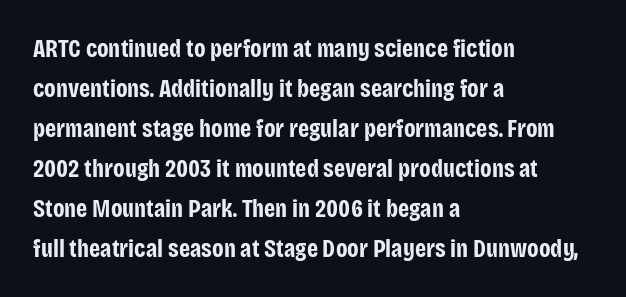
Tracking value appears to be zero — textbook default spacing. The text block is weighted toward the left margin, trailing off unevenly rightward. Posture: straight, roman, zero tilt. Regarding leading, the lines here are spaced in the standard way. Honestly, there is no underline to notice here at all. Thick stems and heavy bowls — unmistakably bold.
